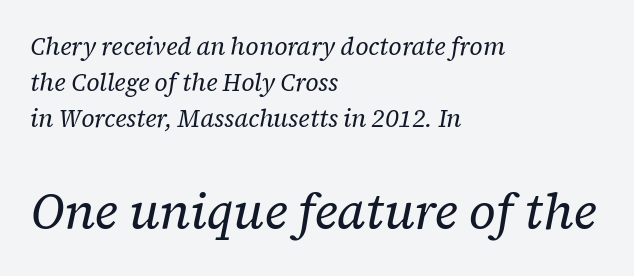
The image shows 49 px regular-weight serif type, italic (leaning right); set left-aligned, normal line spacing (1.51x), normal letter spacing, not underlined; the second (bottom) block is 2.04x larger; low stroke contrast and a medium x-height.
